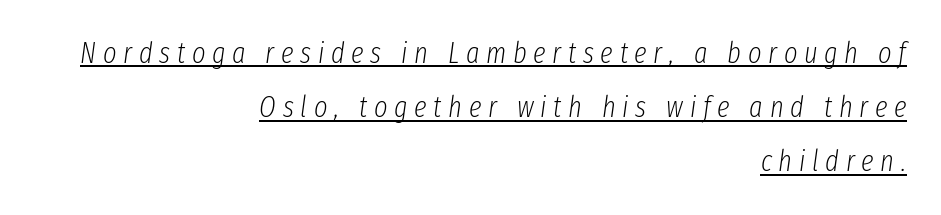
Slanted lettering throughout. Counters stay open thanks to moderate or lighter strokes. Letter spacing: wide. A typographer would call this underscored text. Think of a printed novel: that variable character pitch is what you see here. The typesetter chose a ragged-left arrangement here.
